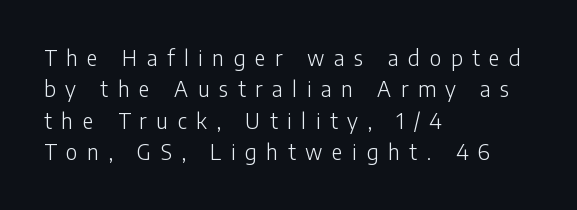
Q: Is the text bold? A: No.
Q: Is the text italic (slanted)? A: No, it is upright.
Q: Is the text underlined? A: No.
Q: How is the paragraph aligned? A: Left-aligned.
Q: Is the spacing between letters normal or unusually wide? A: Unusually wide.
Q: Is the spacing between lines tight, normal or loose? A: Normal.
